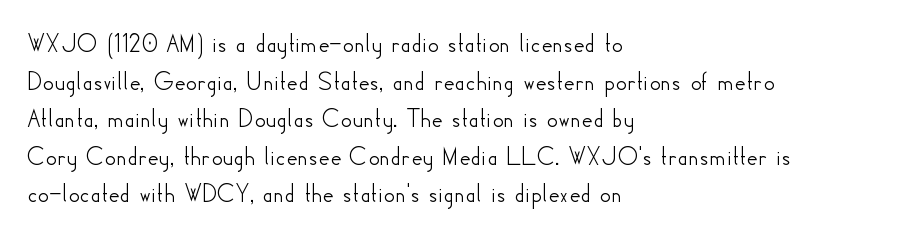
{"italic": "no", "underline": "no", "align": "left", "line_spacing": "normal", "line_spacing_ratio": 1.39, "letter_spacing": "normal", "letter_spacing_em": 0.0, "glyph_px": 27}
